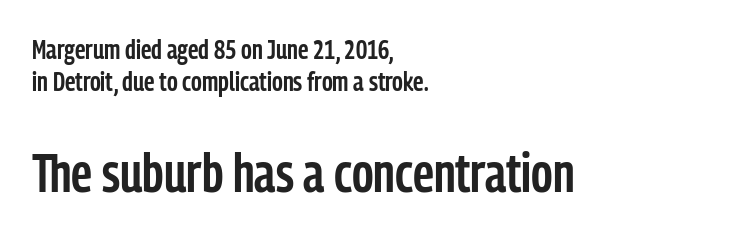
The image shows 54 px semibold, condensed sans-serif type, upright; set left-aligned, line spacing 1.18x, normal letter spacing, not underlined; the second (bottom) block is 2.0x larger; low stroke contrast and a medium x-height.
